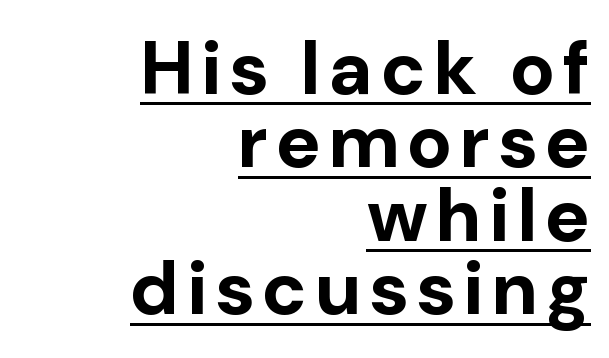
{"serif": "no", "italic": "no", "bold": "yes", "weight": "bold", "width": "normal", "stroke_contrast": "low", "x_height": "medium", "monospaced": "no", "underline": "yes", "align": "right", "line_spacing": "tight", "line_spacing_ratio": 0.98, "glyph_px": 75}
